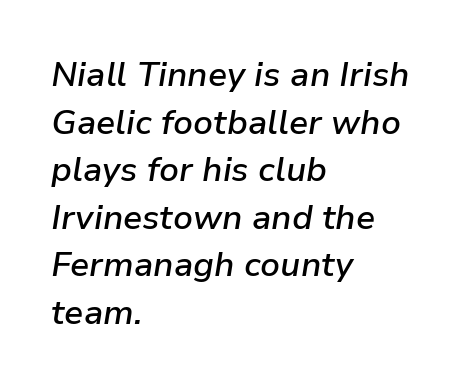
Q: Is the text bold? A: Semi-bold.
Q: Is the text italic (slanted)? A: Yes, it leans right by about 9 degrees.
Q: Is the text underlined? A: No.
Q: How is the paragraph aligned? A: Left-aligned.
Q: Is the spacing between letters normal or unusually wide? A: Normal.
Q: Is the spacing between lines tight, normal or loose? A: Normal.
Q: Width (condensed, normal, or wide)? A: Normal.
Q: Stroke contrast? A: Low.
Q: x-height? A: Medium.
Q: Monospaced? A: No.
